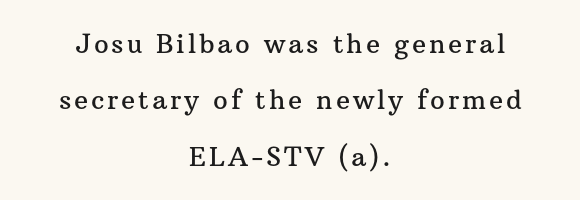
{"italic": "no", "underline": "no", "align": "center", "line_spacing": "loose", "line_spacing_ratio": 2.17, "glyph_px": 26}
